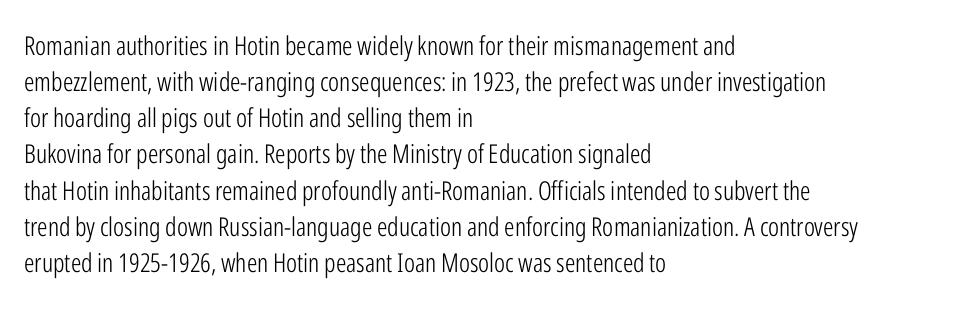
{"italic": "no", "bold": "no", "underline": "no", "align": "left", "line_spacing": "normal", "line_spacing_ratio": 1.39, "letter_spacing": "normal", "letter_spacing_em": 0.0, "glyph_px": 26}
